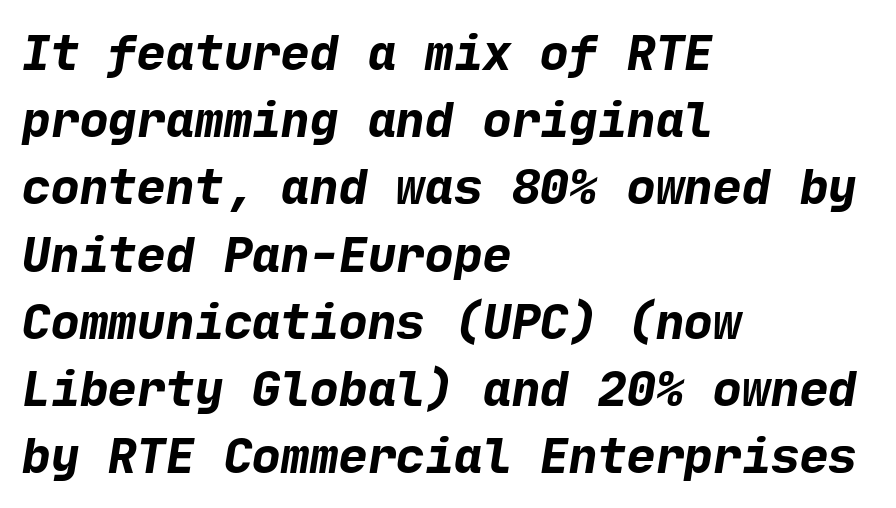
Nothing unusual about the tracking: characters are spaced as the font intends. Unlike a traditional serif, this face leaves its strokes unadorned. Compared with typical paragraphs, the rows here are spaced about the same. Strong, thick strokes mark this as bold type.
